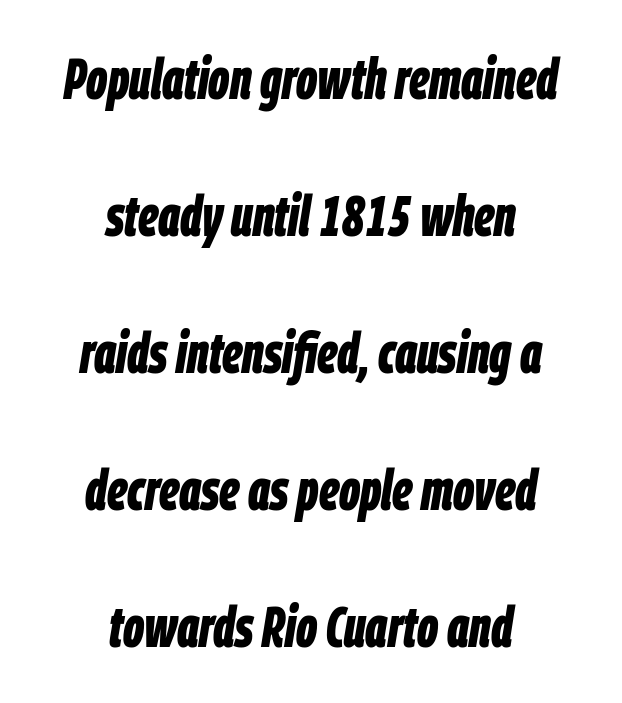
The image shows 58 px bold, condensed type, italic (leaning right); set centered, loose line spacing (2.36x), normal letter spacing, not underlined; low stroke contrast and a large x-height.
